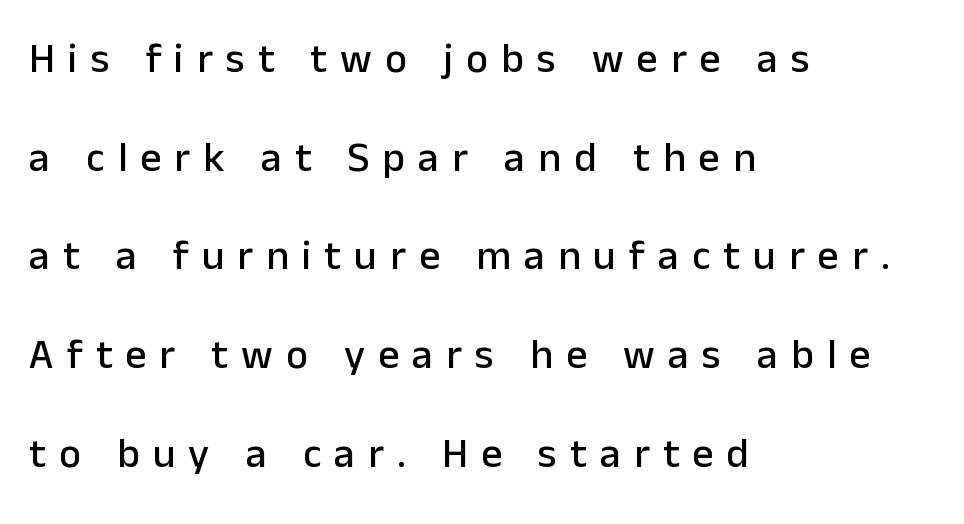
{"serif": "no", "italic": "no", "width": "normal", "stroke_contrast": "low", "x_height": "medium", "monospaced": "no", "underline": "no", "align": "left", "line_spacing": "loose", "line_spacing_ratio": 2.35, "letter_spacing": "wide", "letter_spacing_em": 0.31, "glyph_px": 42}
